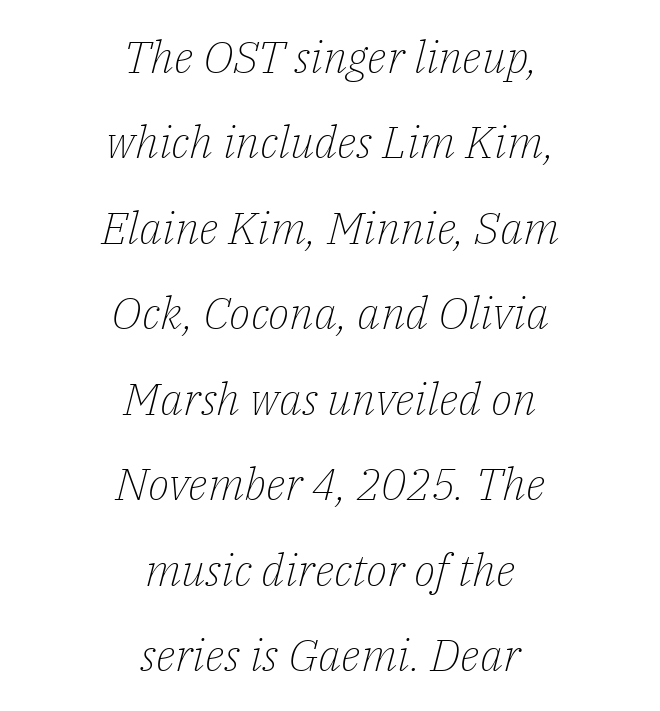
{"serif": "yes", "italic": "yes", "lean": "right", "slant_degrees": 14, "bold": "no", "weight": "light", "width": "normal", "stroke_contrast": "low", "x_height": "medium", "monospaced": "no", "underline": "no", "align": "center", "line_spacing": "loose", "line_spacing_ratio": 1.9, "letter_spacing": "normal", "letter_spacing_em": 0.0, "glyph_px": 45}
